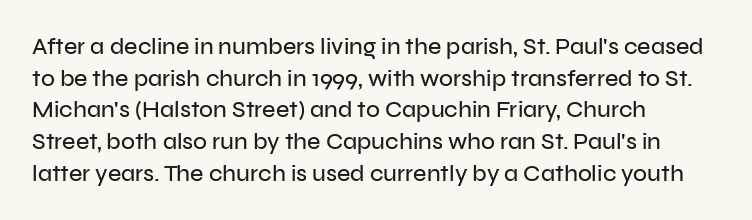
Q: Is the text italic (slanted)? A: No, it is upright.
Q: Is the text underlined? A: No.
Q: How is the paragraph aligned? A: Left-aligned.
Q: Is the spacing between letters normal or unusually wide? A: Normal.
Q: Is the spacing between lines tight, normal or loose? A: Normal.
